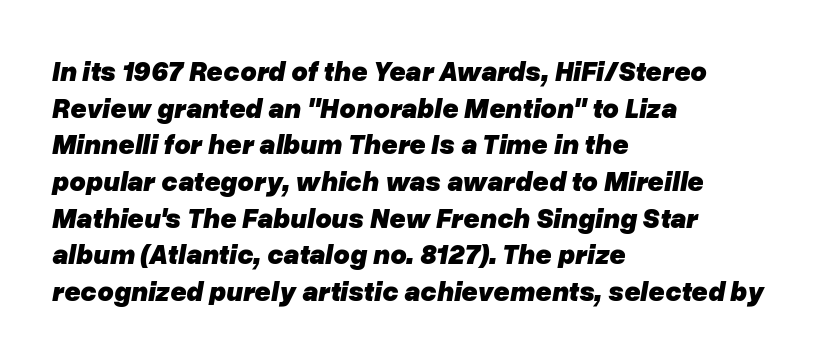
{"italic": "yes", "lean": "right", "slant_degrees": 10, "bold": "yes", "weight": "heavy", "width": "normal", "stroke_contrast": "low", "x_height": "medium", "monospaced": "no", "underline": "no", "align": "left", "line_spacing": "normal", "line_spacing_ratio": 1.31, "letter_spacing": "normal", "letter_spacing_em": 0.0, "glyph_px": 28}
